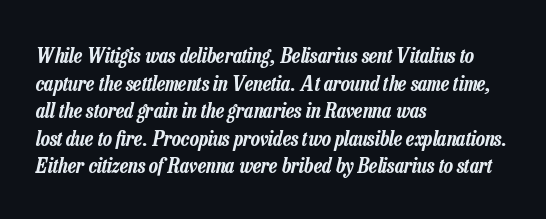
Q: Is the text italic (slanted)? A: Yes, it leans right by about 13 degrees.
Q: Is the text underlined? A: No.
Q: How is the paragraph aligned? A: Left-aligned.
Q: Is the spacing between letters normal or unusually wide? A: Normal.
Q: Is the spacing between lines tight, normal or loose? A: Normal.
